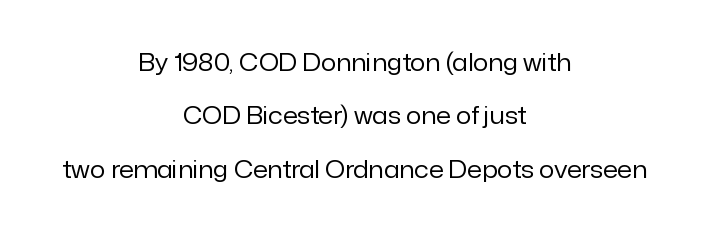
Unbolded letterforms with no extra heft. Horizontal alignment here is central, giving a formal, balanced look. The letters stand straight up with perfectly vertical stems. The rendering keeps characters at their native spacing. These lines stand farther apart than default settings would place them. Check under the words: just untouched page.
